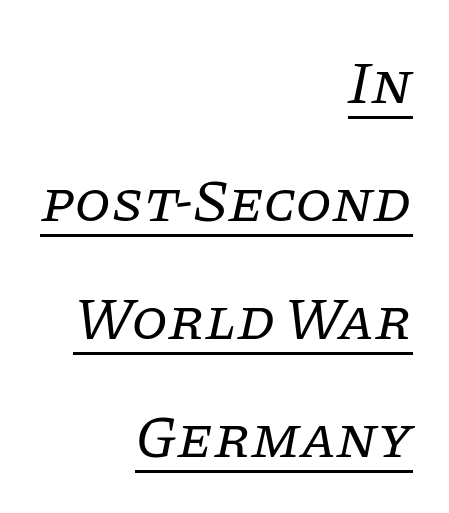
Students, observe: this is what heavily led, spacious text looks like. This rendering uses right alignment, leaving the left contour irregular. The specimen reads as italic at a glance. Notice how a bar underscores the lettering throughout. Serifs: yes, visible at the terminals of the letterforms.
